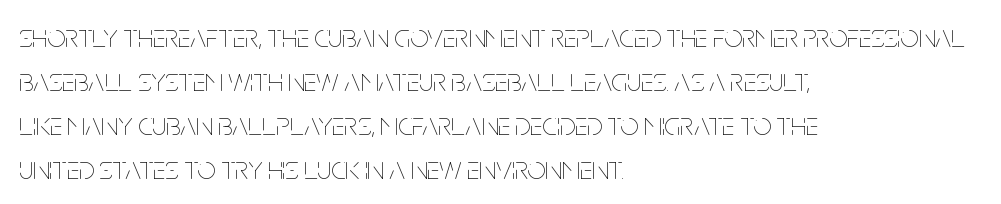
Q: Is the text bold? A: No.
Q: Is the text italic (slanted)? A: No, it is upright.
Q: Is the text underlined? A: No.
Q: How is the paragraph aligned? A: Left-aligned.
Q: Is the spacing between letters normal or unusually wide? A: Normal.
Q: Is the spacing between lines tight, normal or loose? A: Normal.
Q: Width (condensed, normal, or wide)? A: Condensed.
Q: Stroke contrast? A: Low.
Q: x-height? A: Large.
Q: Monospaced? A: No.
